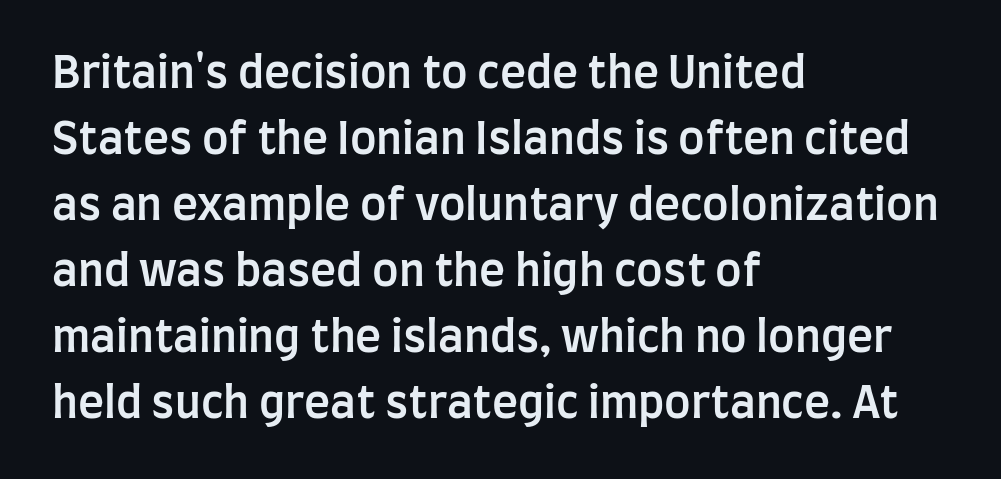
The image shows 44 px semibold, condensed sans-serif type, upright; set left-aligned, normal line spacing (1.5x), normal letter spacing, not underlined; low stroke contrast and a large x-height.
